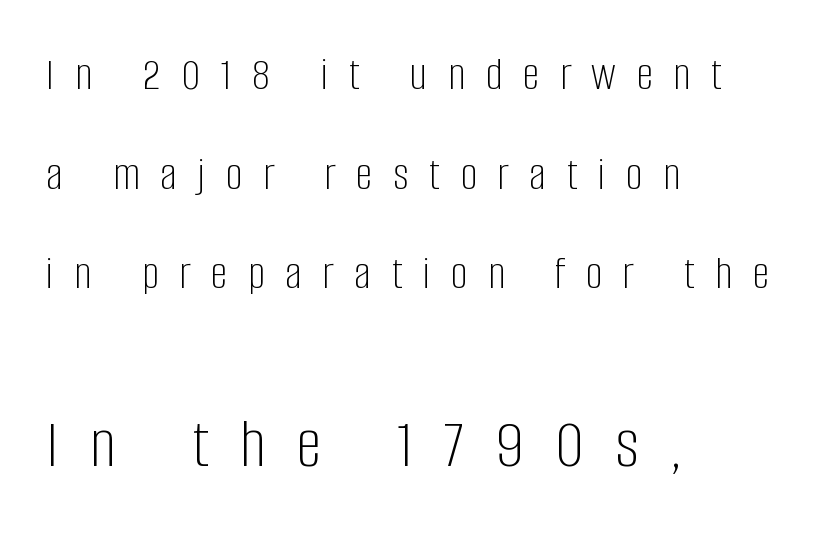
The image shows 71 px light, condensed sans-serif type, upright; set left-aligned, loose line spacing (2.12x), unusually wide letter spacing (+0.44 em), not underlined; the second (bottom) block is 1.51x larger; low stroke contrast and a large x-height.
